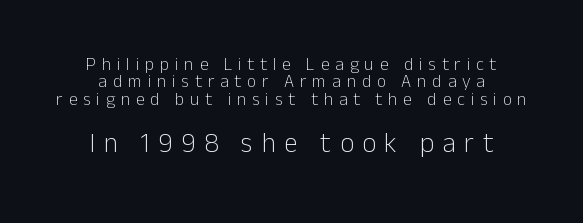
Q: Is the text bold? A: No.
Q: Is the text italic (slanted)? A: No, it is upright.
Q: Is the text underlined? A: No.
Q: How is the paragraph aligned? A: Centered.
Q: Is the spacing between letters normal or unusually wide? A: Unusually wide.
Q: Is the spacing between lines tight, normal or loose? A: Tight.
Q: Which block of text is set in a larger size, the first (top) or the second (bottom)? A: The second (bottom) one.
